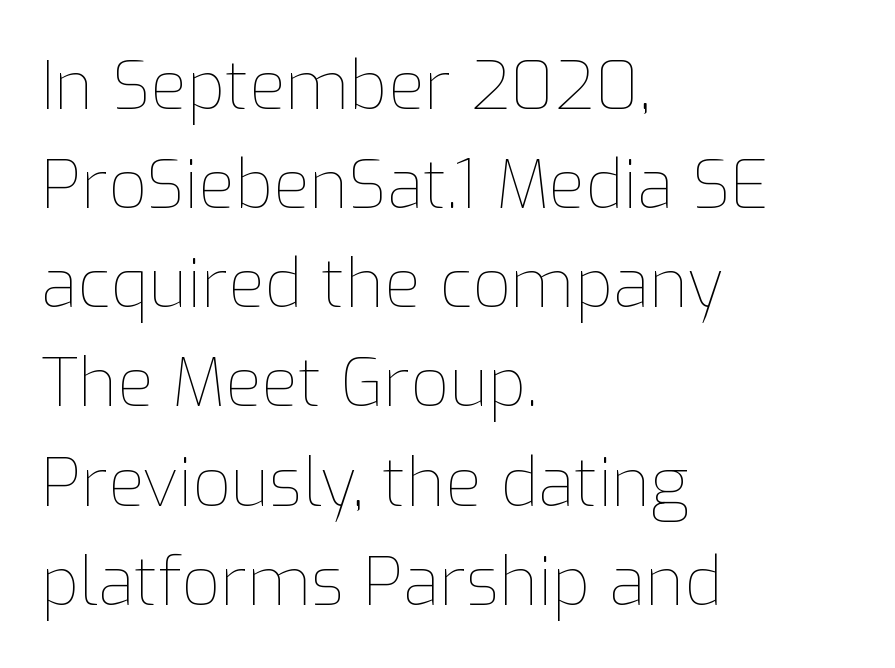
The image shows 67 px thin type, upright; set left-aligned, normal line spacing (1.48x), normal letter spacing, not underlined; low stroke contrast and a medium x-height.
